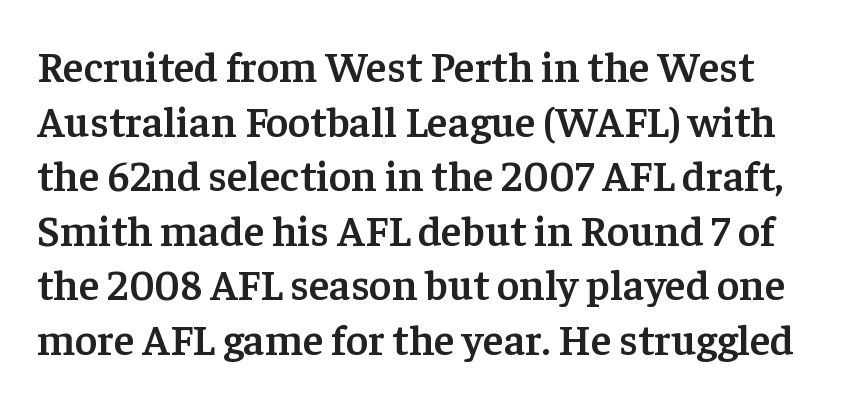
The image shows 43 px semibold serif type, upright; set normal line spacing (1.27x), normal letter spacing, not underlined; low stroke contrast and a medium x-height.
